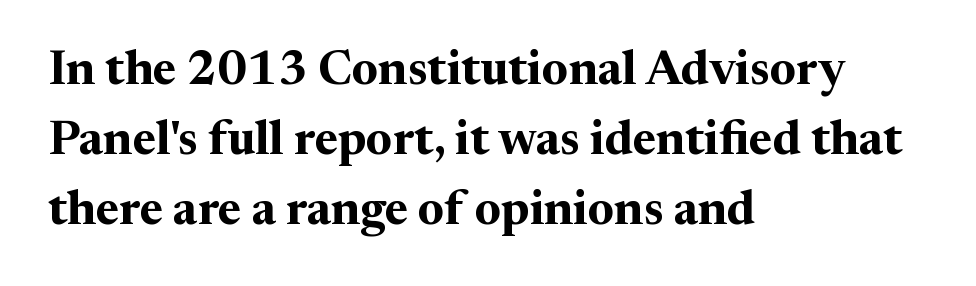
{"serif": "yes", "italic": "no", "bold": "yes", "weight": "bold", "width": "normal", "stroke_contrast": "medium", "x_height": "medium", "monospaced": "no", "underline": "no", "align": "left", "line_spacing": "normal", "line_spacing_ratio": 1.46, "letter_spacing": "normal", "letter_spacing_em": 0.0, "glyph_px": 48}
